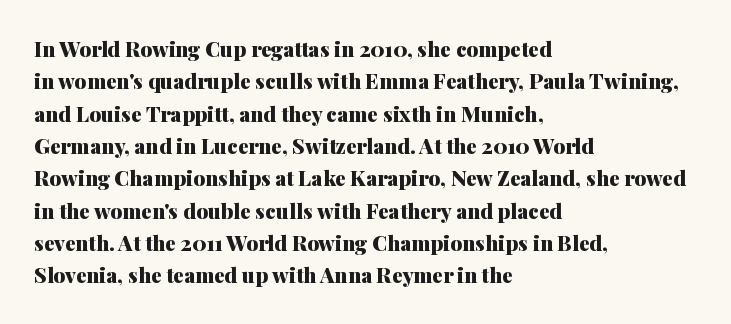
The image shows 21 px bold type, upright; set left-aligned, normal line spacing (1.54x), normal letter spacing, not underlined.
